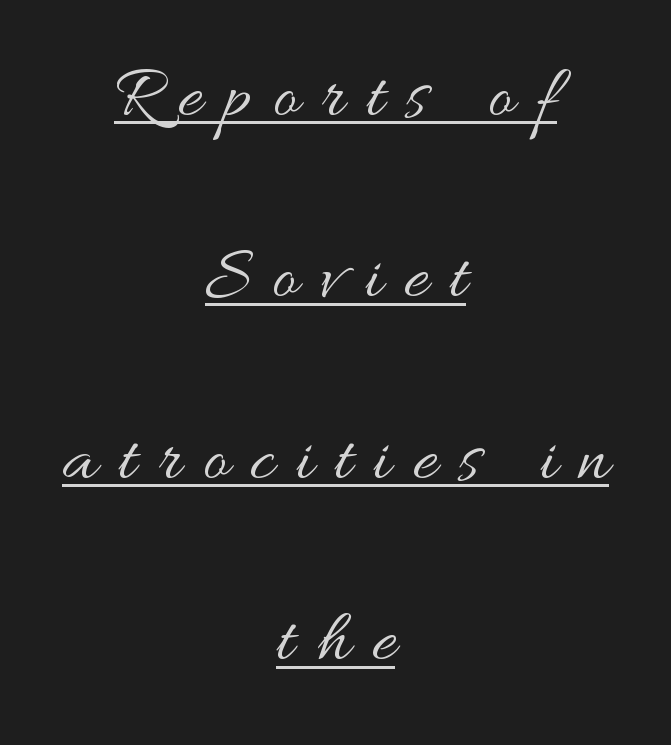
{"bold": "no", "weight": "regular", "width": "wide", "stroke_contrast": "medium", "x_height": "small", "monospaced": "no", "underline": "yes", "align": "center", "line_spacing": "loose", "line_spacing_ratio": 2.42, "letter_spacing": "wide", "letter_spacing_em": 0.29, "glyph_px": 75}
